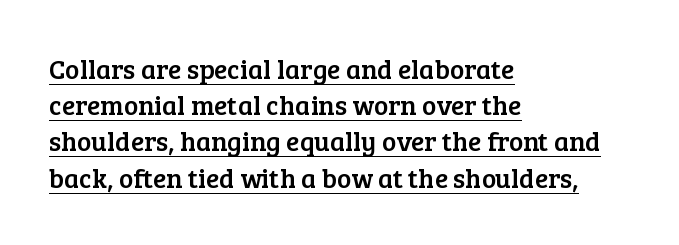
Q: Is the text italic (slanted)? A: No, it is upright.
Q: Is the text underlined? A: Yes.
Q: How is the paragraph aligned? A: Left-aligned.
Q: Is the spacing between letters normal or unusually wide? A: Normal.
Q: Is the spacing between lines tight, normal or loose? A: Normal.
